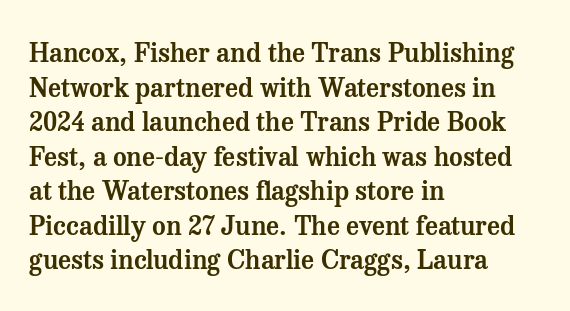
Reading down the block, your eye returns to a fixed left position each line. The line-height multiplier appears to be the usual default. Anything drawn beneath the words? Only blank space. Nope, not italic — everything's standing straight. No extra tracking has been applied to these lines.
